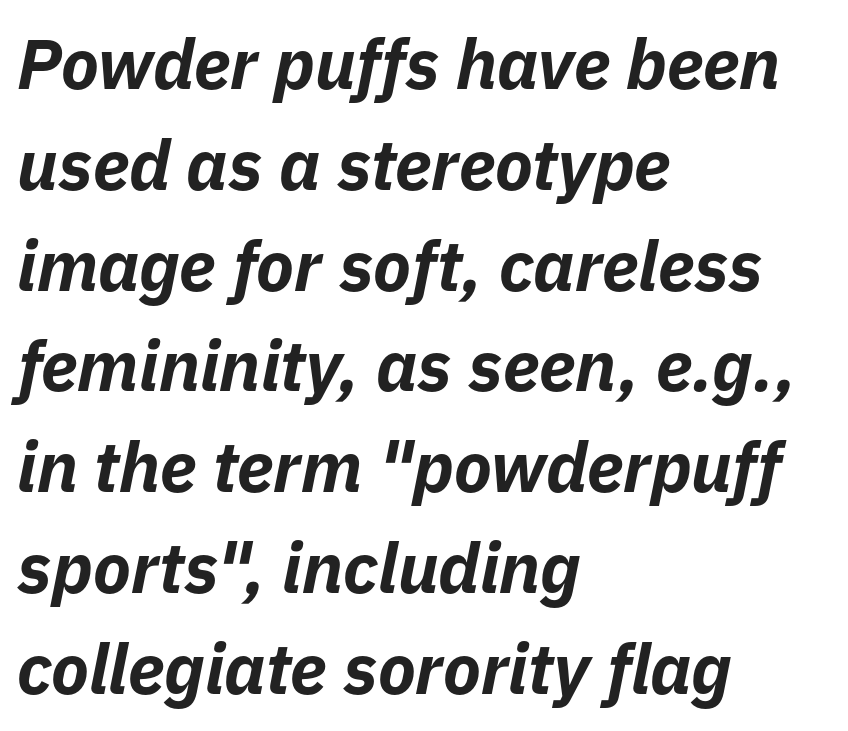
{"italic": "yes", "lean": "right", "slant_degrees": 11, "bold": "yes", "weight": "bold", "width": "normal", "stroke_contrast": "low", "x_height": "medium", "monospaced": "no", "underline": "no", "align": "left", "line_spacing": "normal", "line_spacing_ratio": 1.44, "letter_spacing": "normal", "letter_spacing_em": 0.0, "glyph_px": 70}
